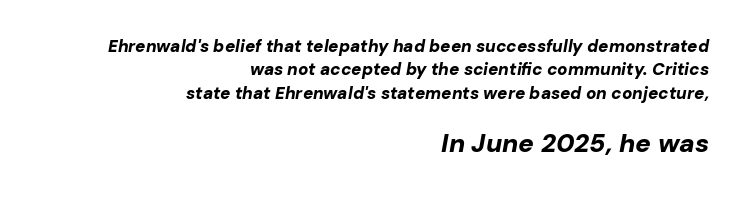
The face used here is rendered with its standard letterfit. Rows of type keep a routine distance in the vertical direction. How heavy is the stroke? Heavy — this is a bold. The whole block is typeset with a tilt. Reading down the block, your eye finds every line finishing at a fixed right position.
